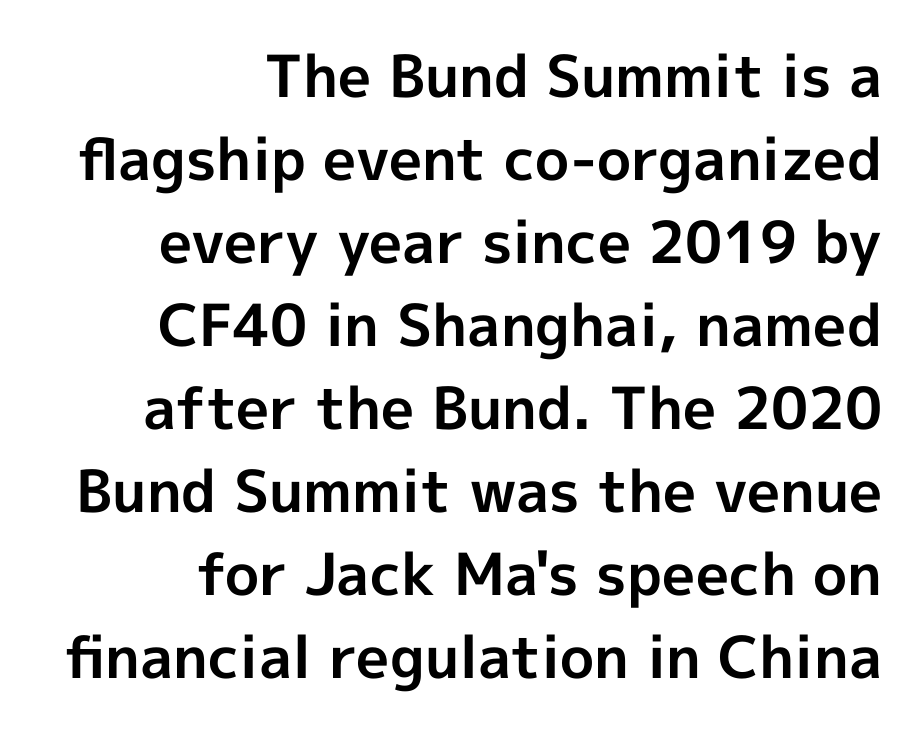
A typesetter would call this zero additional tracking. The passage shown stacks its lines at a standard gap. The face used here is proportionally spaced, like ordinary book or web type. Thick stems and heavy bowls — unmistakably bold.
